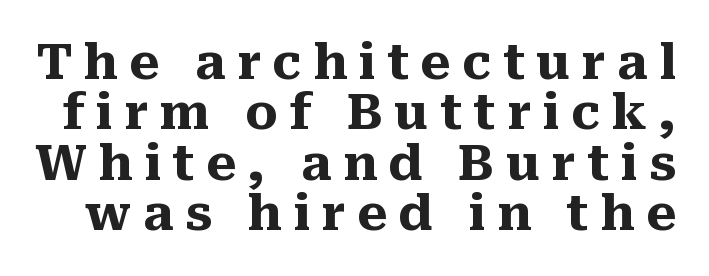
The image shows 49 px heavy serif type, upright; set tight line spacing (1.03x), unusually wide letter spacing (+0.23 em), not underlined; medium stroke contrast and a medium x-height.
